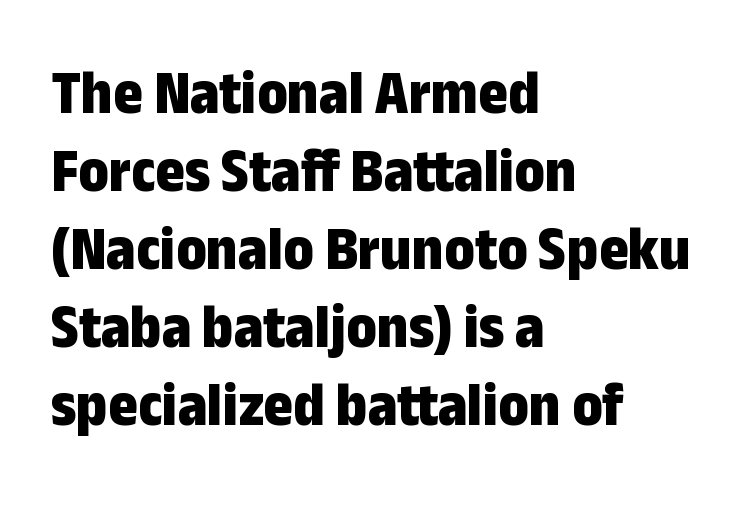
Q: Is the text bold? A: Yes.
Q: Is the text italic (slanted)? A: No, it is upright.
Q: Is the typeface a serif or a sans-serif typeface? A: Sans-serif.
Q: Is the text underlined? A: No.
Q: How is the paragraph aligned? A: Left-aligned.
Q: Is the spacing between letters normal or unusually wide? A: Normal.
Q: Width (condensed, normal, or wide)? A: Condensed.
Q: Stroke contrast? A: Low.
Q: x-height? A: Medium.
Q: Monospaced? A: No.
